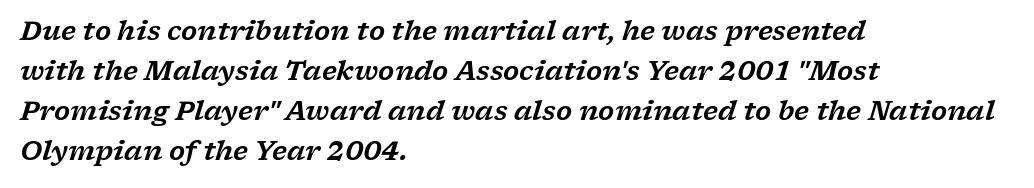
Q: Is the text italic (slanted)? A: Yes, it leans right by about 17 degrees.
Q: Is the text underlined? A: No.
Q: How is the paragraph aligned? A: Left-aligned.
Q: Is the spacing between letters normal or unusually wide? A: Normal.
Q: Is the spacing between lines tight, normal or loose? A: Normal.
